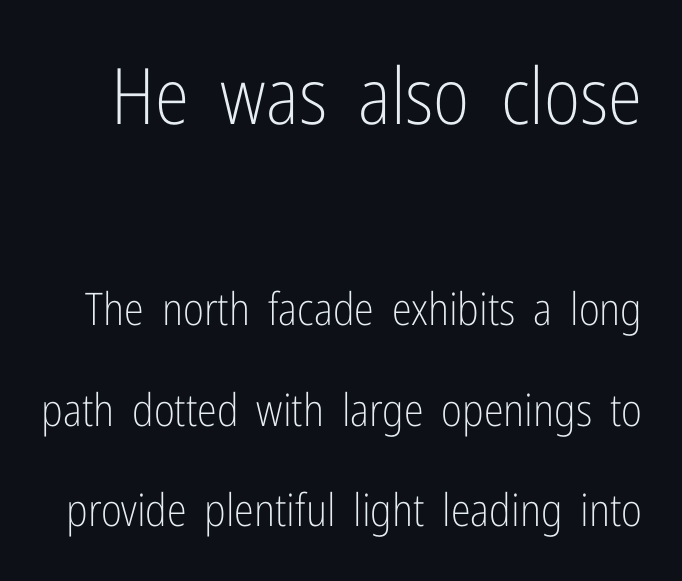
Q: Is the text bold? A: No.
Q: Is the text italic (slanted)? A: No, it is upright.
Q: Is the typeface a serif or a sans-serif typeface? A: Sans-serif.
Q: Is the text underlined? A: No.
Q: Is the spacing between letters normal or unusually wide? A: Normal.
Q: Is the spacing between lines tight, normal or loose? A: Loose.
Q: Which block of text is set in a larger size, the first (top) or the second (bottom)? A: The first (top) one.
Q: Width (condensed, normal, or wide)? A: Condensed.
Q: Stroke contrast? A: Low.
Q: x-height? A: Medium.
Q: Monospaced? A: No.
